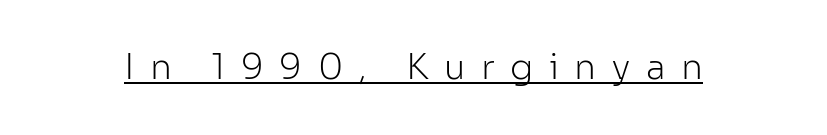
Q: Is the text bold? A: No.
Q: Is the text italic (slanted)? A: No, it is upright.
Q: Is the typeface a serif or a sans-serif typeface? A: Sans-serif.
Q: Is the text underlined? A: Yes.
Q: Is the spacing between letters normal or unusually wide? A: Unusually wide.
Q: Width (condensed, normal, or wide)? A: Normal.
Q: Stroke contrast? A: Low.
Q: x-height? A: Medium.
Q: Monospaced? A: No.
